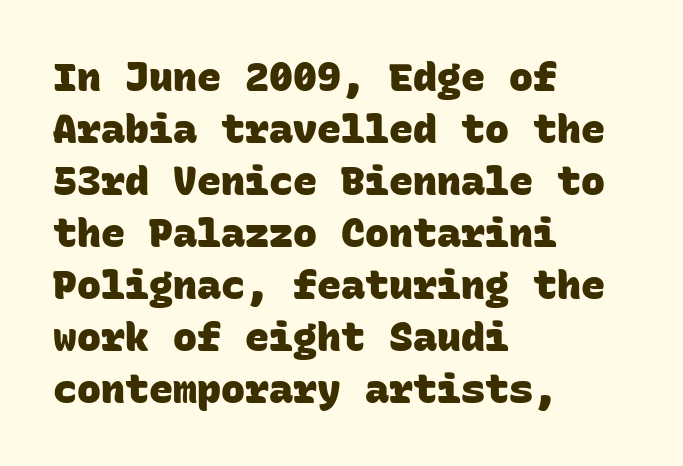
{"serif": "no", "bold": "yes", "weight": "heavy", "width": "normal", "stroke_contrast": "low", "x_height": "large", "monospaced": "yes", "underline": "no", "align": "left", "line_spacing": "normal", "line_spacing_ratio": 1.3, "letter_spacing": "normal", "letter_spacing_em": 0.0, "glyph_px": 40}
